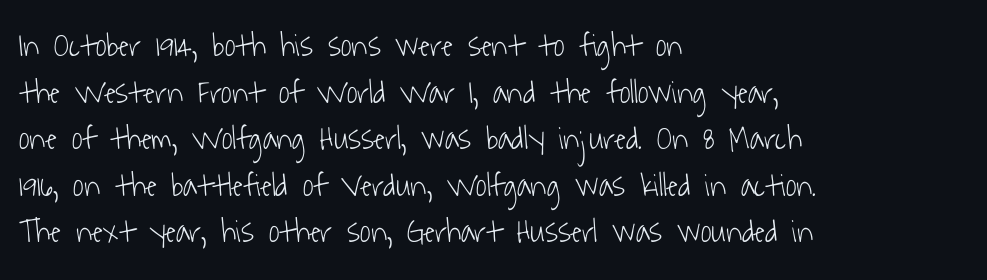
The image shows 33 px light, condensed sans-serif type; set left-aligned, normal line spacing (1.41x), normal letter spacing, not underlined; low stroke contrast and a medium x-height.
